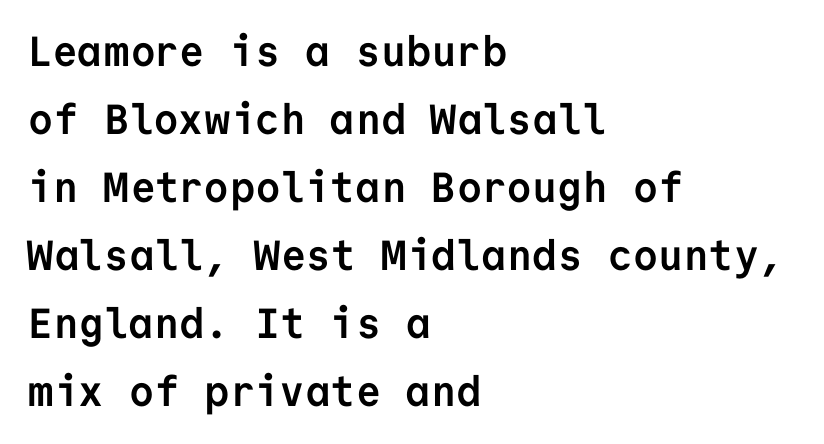
The passage shown stacks its lines at a standard gap. Caption: multi-line text, flush left, ragged right. It's the straight-up-and-down kind of type. These lines are composed in type without serifs. Quick note: underline off. The rendering uses a bold face; every stroke is thick and dark.
